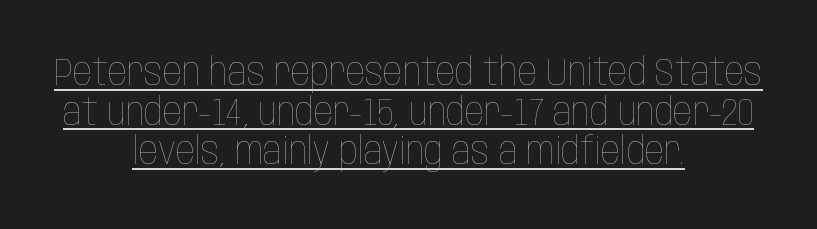
The image shows 38 px thin, condensed type, upright; set centered, tight line spacing (1.04x), normal letter spacing, underlined; low stroke contrast and a large x-height.
